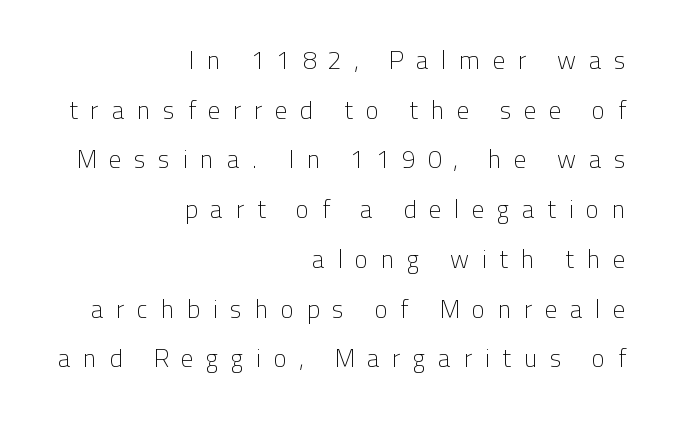
{"italic": "no", "bold": "no", "underline": "no", "align": "right", "line_spacing": "loose", "line_spacing_ratio": 1.99, "letter_spacing": "wide", "letter_spacing_em": 0.49, "glyph_px": 25}
